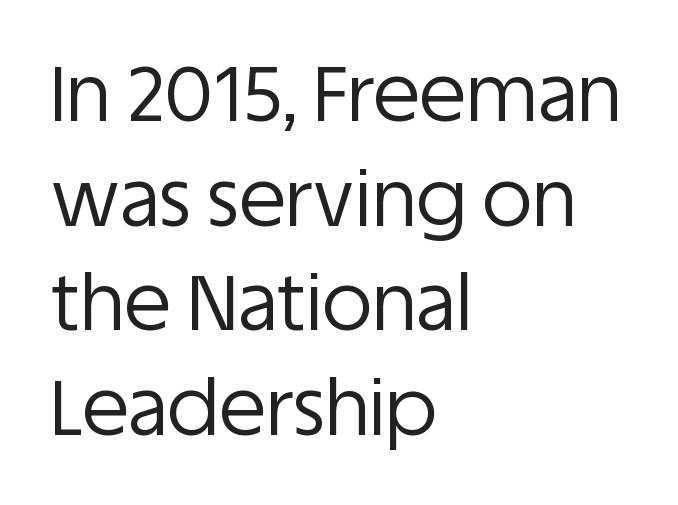
Check under the words: just untouched page. Summary of vertical rhythm: regular, with standard interline spacing. Compared with a centered layout, this one pins lines to the left instead. No letter is thick-stroked: the sample isn't bold.
